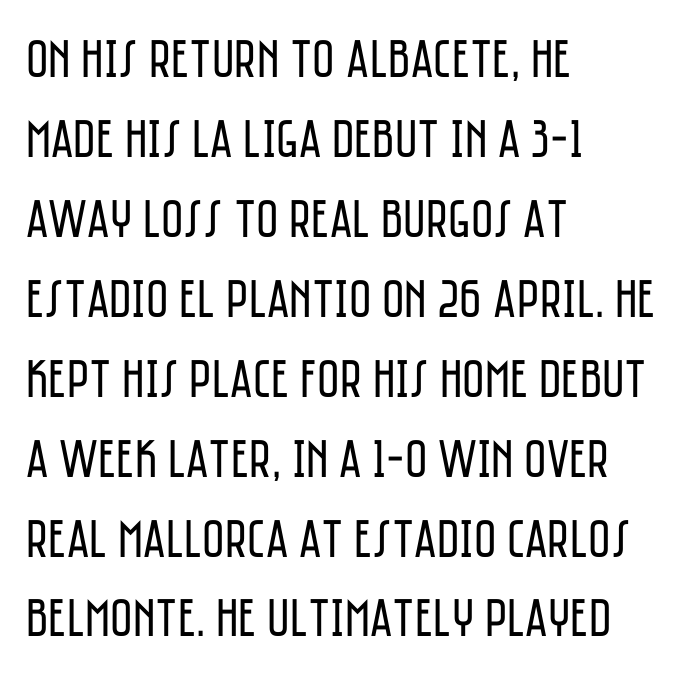
The image shows 54 px regular-weight, condensed sans-serif type, upright; set left-aligned, normal line spacing (1.48x), normal letter spacing, not underlined; low stroke contrast and a large x-height.
